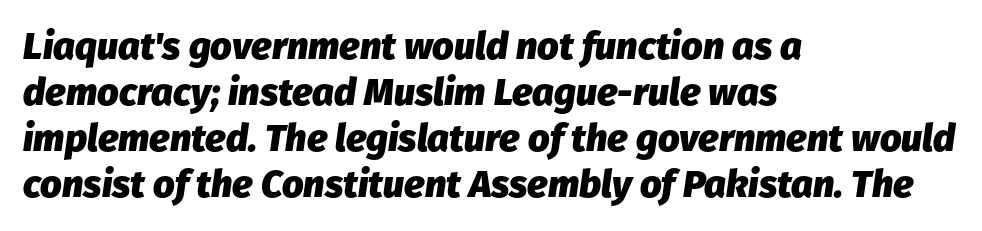
{"italic": "yes", "lean": "right", "slant_degrees": 8, "bold": "yes", "weight": "heavy", "width": "normal", "stroke_contrast": "low", "x_height": "medium", "monospaced": "no", "underline": "no", "align": "left", "line_spacing_ratio": 1.21, "letter_spacing": "normal", "letter_spacing_em": 0.0, "glyph_px": 38}
